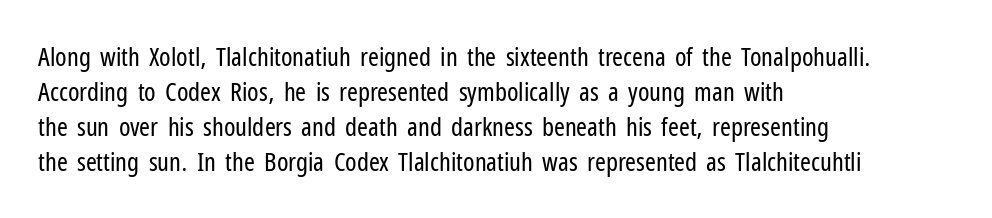
The image shows 26 px text type, upright; set left-aligned, normal line spacing (1.35x), normal letter spacing, not underlined.
